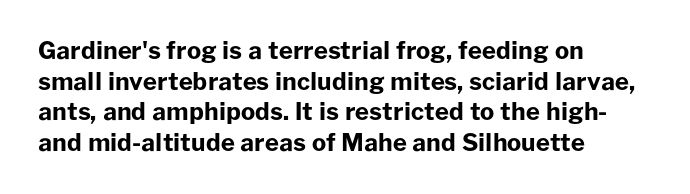
{"italic": "no", "bold": "yes", "underline": "no", "align": "left", "line_spacing": "normal", "line_spacing_ratio": 1.28, "letter_spacing": "normal", "letter_spacing_em": 0.0, "glyph_px": 24}
